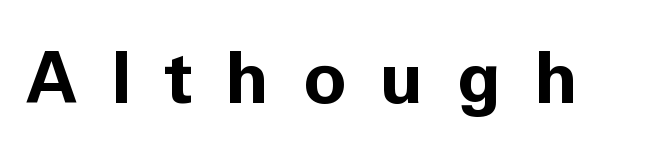
{"serif": "no", "italic": "no", "bold": "yes", "weight": "bold", "width": "normal", "stroke_contrast": "low", "x_height": "medium", "monospaced": "no", "underline": "no", "letter_spacing": "wide", "letter_spacing_em": 0.46, "glyph_px": 72}
